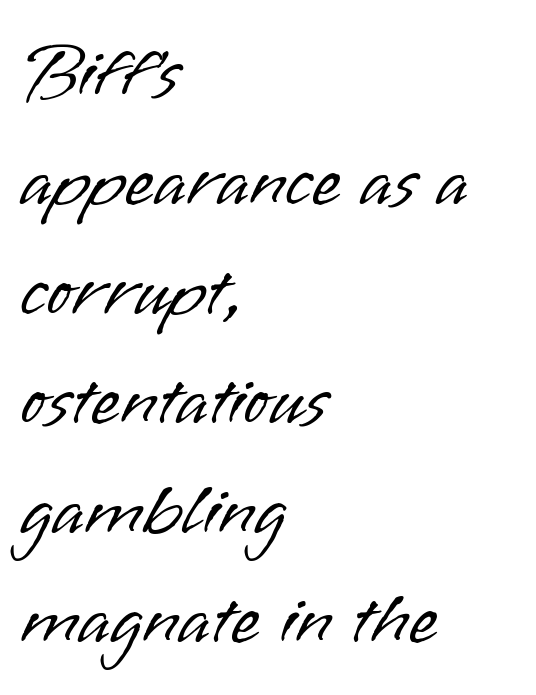
What kind of face is this? One without serifs — a sans. Between one letter and the next there's only the usual sliver of space. Each line starts at the same left margin while the right side varies.
